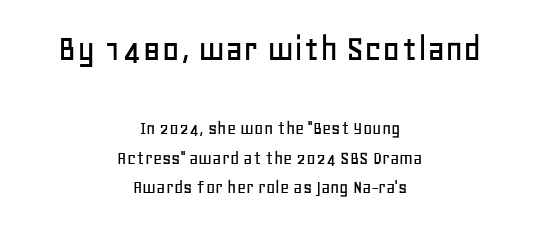
The initial chunk of copy outweighs the following chunk in type size. If you measured baseline to baseline, you'd find a middling distance. No extra tracking has been applied to these lines. The type sits square on the baseline with zero lean.
